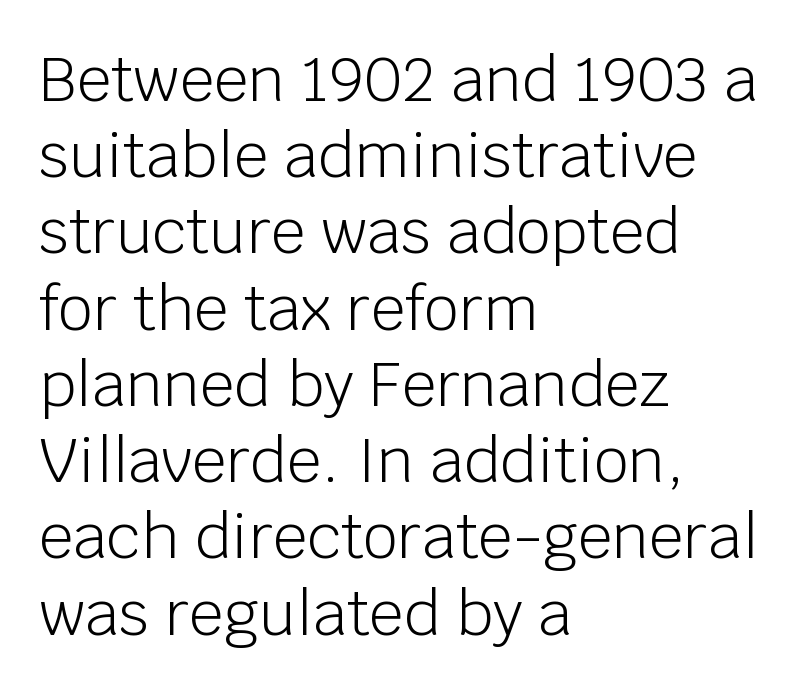
{"serif": "no", "italic": "no", "bold": "no", "weight": "light", "width": "normal", "stroke_contrast": "low", "x_height": "large", "monospaced": "no", "underline": "no", "align": "left", "line_spacing": "normal", "line_spacing_ratio": 1.25, "letter_spacing": "normal", "letter_spacing_em": 0.0, "glyph_px": 61}
